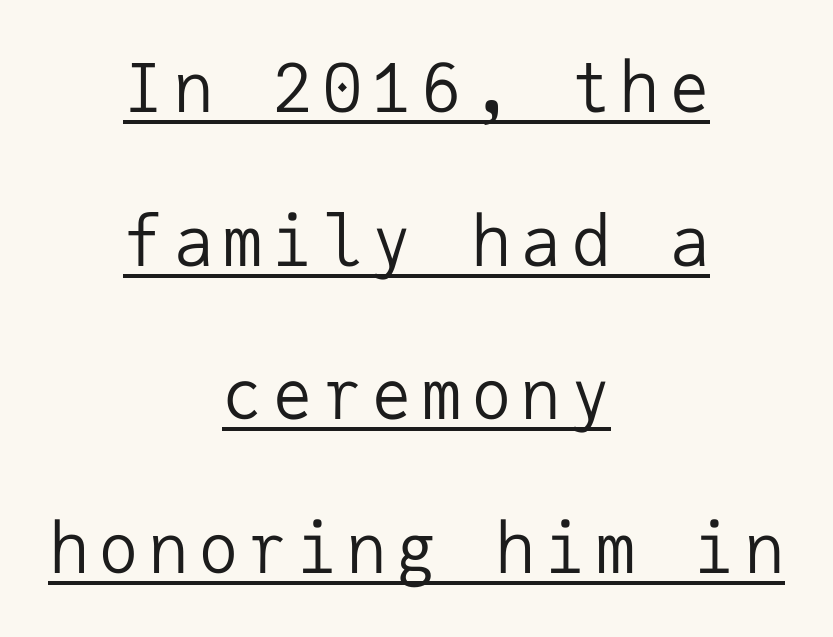
The image shows 68 px regular-weight sans-serif type, upright, monospaced; set centered, loose line spacing (2.26x), underlined; low stroke contrast and a medium x-height.
